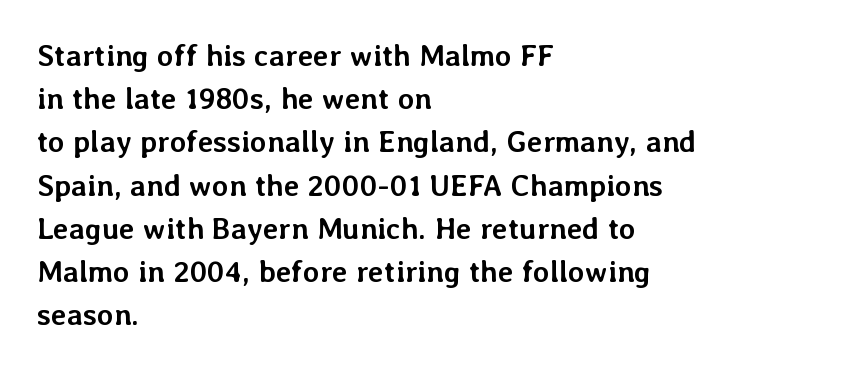
{"italic": "no", "bold": "yes", "weight": "semibold", "width": "normal", "stroke_contrast": "low", "x_height": "medium", "monospaced": "no", "underline": "no", "align": "left", "line_spacing": "normal", "line_spacing_ratio": 1.44, "letter_spacing": "normal", "letter_spacing_em": 0.0, "glyph_px": 30}
